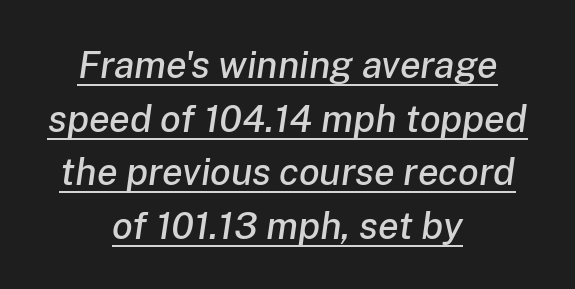
{"italic": "yes", "lean": "right", "slant_degrees": 8, "width": "normal", "stroke_contrast": "low", "x_height": "medium", "monospaced": "no", "underline": "yes", "align": "center", "line_spacing": "normal", "line_spacing_ratio": 1.41, "letter_spacing": "normal", "letter_spacing_em": 0.0, "glyph_px": 38}
